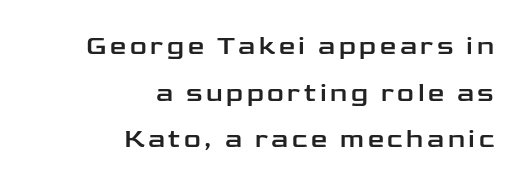
The image shows 26 px text type, upright; set right-aligned, line spacing 1.79x, not underlined.
